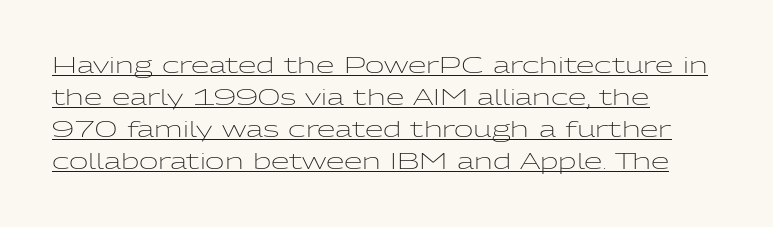
Q: Is the text bold? A: No.
Q: Is the text italic (slanted)? A: No, it is upright.
Q: Is the text underlined? A: Yes.
Q: How is the paragraph aligned? A: Left-aligned.
Q: Is the spacing between letters normal or unusually wide? A: Normal.
Q: Is the spacing between lines tight, normal or loose? A: Normal.
